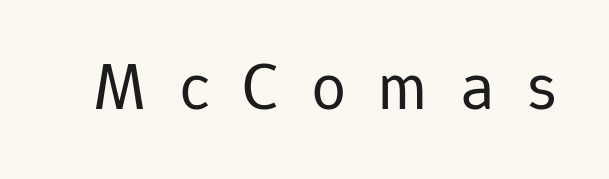
These lines were composed using upright roman letters. Each letter's strokes conclude bluntly, with no projecting serifs. Spacing verdict: proportional, widths tailored to each character. The tracking jumps out immediately: characters are airy and widely separated.
